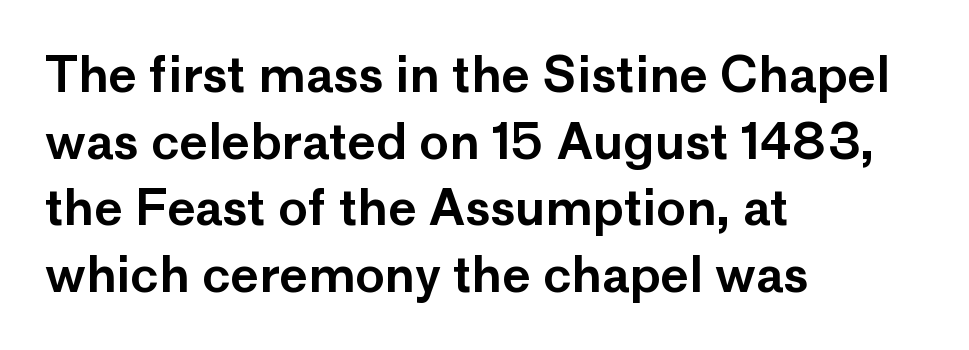
The image shows 49 px sans-serif type, upright; set left-aligned, normal line spacing (1.36x), normal letter spacing, not underlined; low stroke contrast and a medium x-height.
